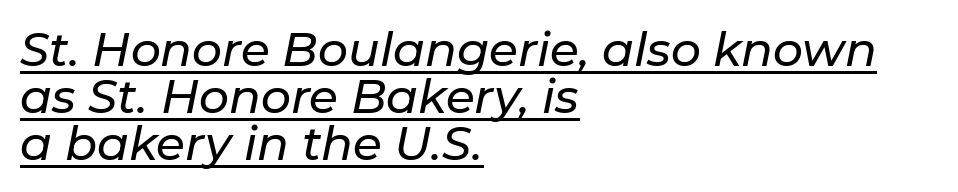
Q: Is the text italic (slanted)? A: Yes, it leans right by about 11 degrees.
Q: Is the text underlined? A: Yes.
Q: How is the paragraph aligned? A: Left-aligned.
Q: Is the spacing between letters normal or unusually wide? A: Normal.
Q: Is the spacing between lines tight, normal or loose? A: Tight.
Q: Width (condensed, normal, or wide)? A: Normal.
Q: Stroke contrast? A: Low.
Q: x-height? A: Medium.
Q: Monospaced? A: No.
